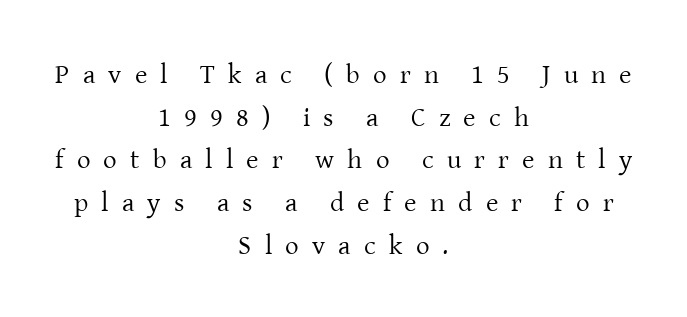
The image shows 27 px text type, upright; set centered, normal line spacing (1.58x), unusually wide letter spacing (+0.49 em), not underlined.
